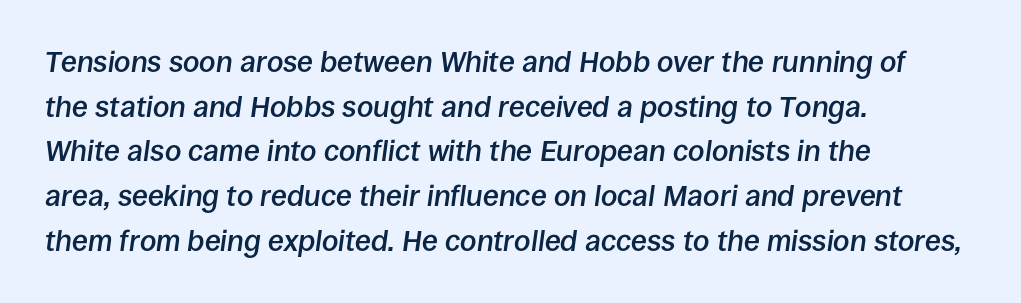
Q: Is the text bold? A: Semi-bold.
Q: Is the text italic (slanted)? A: Yes, it leans right by about 8 degrees.
Q: Is the text underlined? A: No.
Q: How is the paragraph aligned? A: Left-aligned.
Q: Is the spacing between letters normal or unusually wide? A: Normal.
Q: Is the spacing between lines tight, normal or loose? A: Normal.
Q: Width (condensed, normal, or wide)? A: Normal.
Q: Stroke contrast? A: Low.
Q: x-height? A: Large.
Q: Monospaced? A: No.
